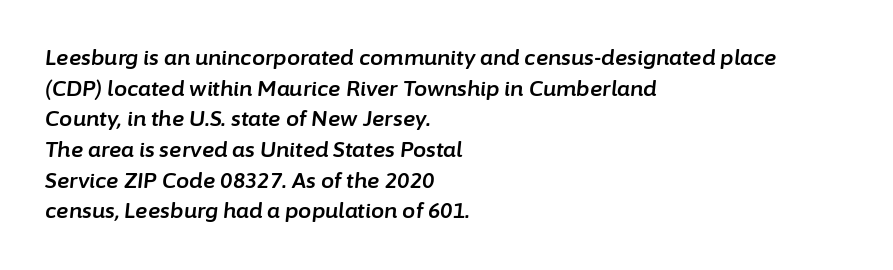
The image shows 21 px text type, italic (leaning right); set left-aligned, normal line spacing (1.46x), normal letter spacing, not underlined.
